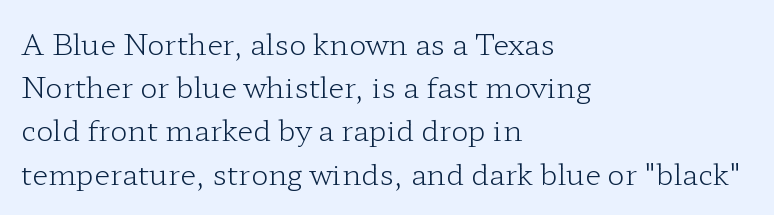
This sample uses a serif face. Each letter keeps its own natural width here, so spacing adapts to shape. One glance says typical: line gaps are just what's usual. Quick note: underline off. No extra tracking has been applied to these lines.
